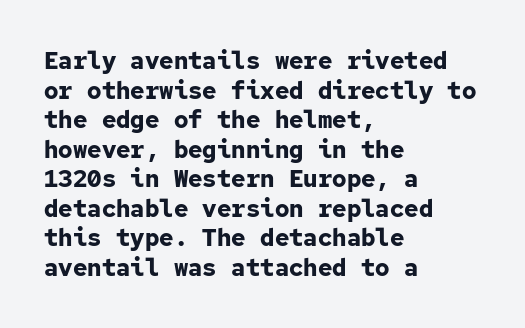
Q: Is the text bold? A: Yes.
Q: Is the text italic (slanted)? A: No, it is upright.
Q: Is the text underlined? A: No.
Q: How is the paragraph aligned? A: Left-aligned.
Q: Is the spacing between letters normal or unusually wide? A: Normal.
